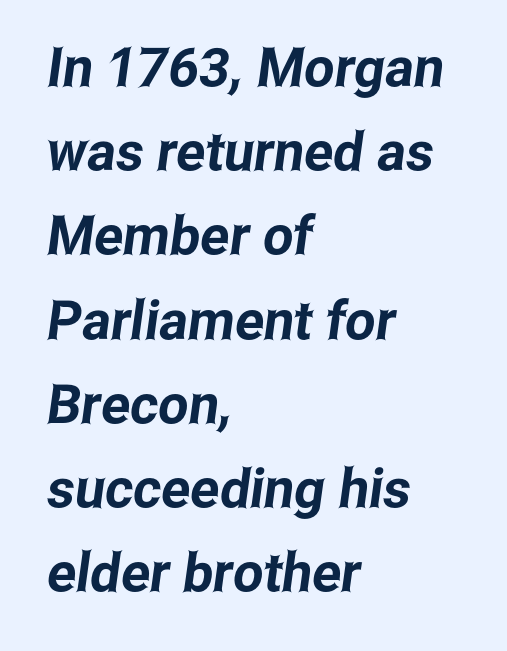
{"serif": "no", "width": "condensed", "stroke_contrast": "low", "x_height": "medium", "monospaced": "no", "underline": "no", "align": "left", "line_spacing": "normal", "line_spacing_ratio": 1.56, "letter_spacing": "normal", "letter_spacing_em": 0.0, "glyph_px": 54}
